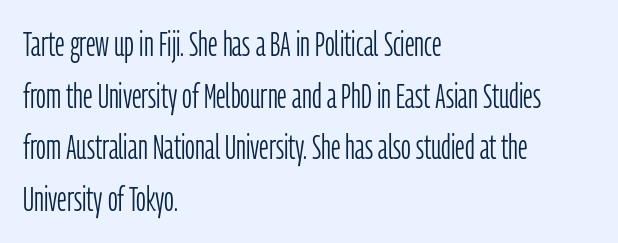
{"serif": "no", "italic": "no", "bold": "no", "weight": "light", "width": "condensed", "stroke_contrast": "low", "x_height": "medium", "monospaced": "no", "underline": "no", "align": "left", "line_spacing": "normal", "line_spacing_ratio": 1.52, "letter_spacing": "normal", "letter_spacing_em": 0.0, "glyph_px": 34}
